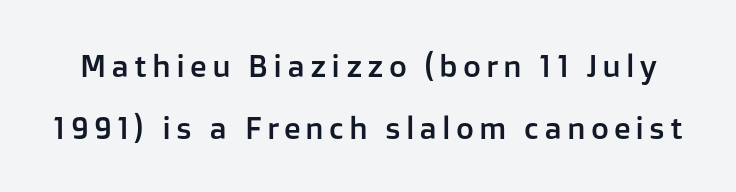
The space between consecutive lines is lavish. Vertical strokes here are truly vertical. Unlike a traditional serif, this face leaves its strokes unadorned. The rendering uses natural spacing where letterforms have individual widths.
